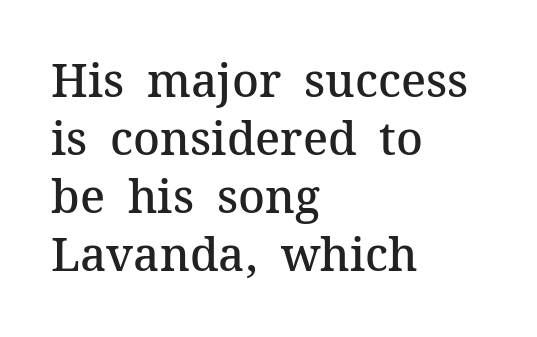
{"serif": "yes", "italic": "no", "bold": "semi", "weight": "semibold", "width": "normal", "stroke_contrast": "medium", "x_height": "medium", "monospaced": "no", "underline": "no", "align": "left", "line_spacing": "normal", "line_spacing_ratio": 1.26, "letter_spacing": "normal", "letter_spacing_em": 0.0, "glyph_px": 46}
